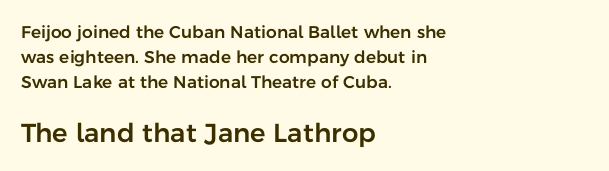
Q: Is the text italic (slanted)? A: No, it is upright.
Q: Is the text underlined? A: No.
Q: How is the paragraph aligned? A: Left-aligned.
Q: Is the spacing between letters normal or unusually wide? A: Normal.
Q: Is the spacing between lines tight, normal or loose? A: Normal.
Q: Which block of text is set in a larger size, the first (top) or the second (bottom)? A: The second (bottom) one.
